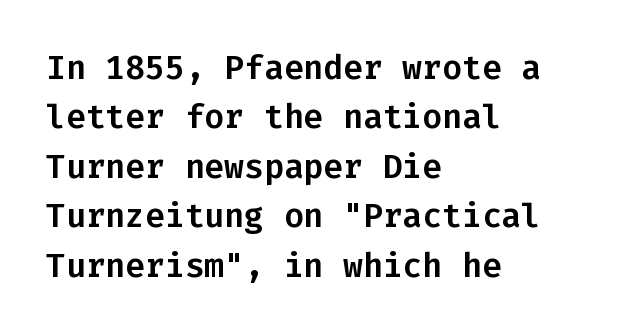
{"serif": "no", "italic": "no", "width": "normal", "stroke_contrast": "low", "x_height": "medium", "monospaced": "yes", "underline": "no", "align": "left", "line_spacing": "normal", "line_spacing_ratio": 1.5, "letter_spacing": "normal", "letter_spacing_em": 0.0, "glyph_px": 33}
